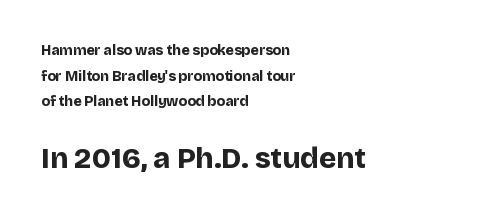
{"serif": "no", "italic": "no", "bold": "yes", "weight": "bold", "width": "normal", "stroke_contrast": "low", "x_height": "large", "monospaced": "no", "underline": "no", "align": "left", "line_spacing_ratio": 1.83, "letter_spacing": "normal", "letter_spacing_em": 0.0, "larger_block": "second", "size_ratio": 2.07, "glyph_px": 29}
